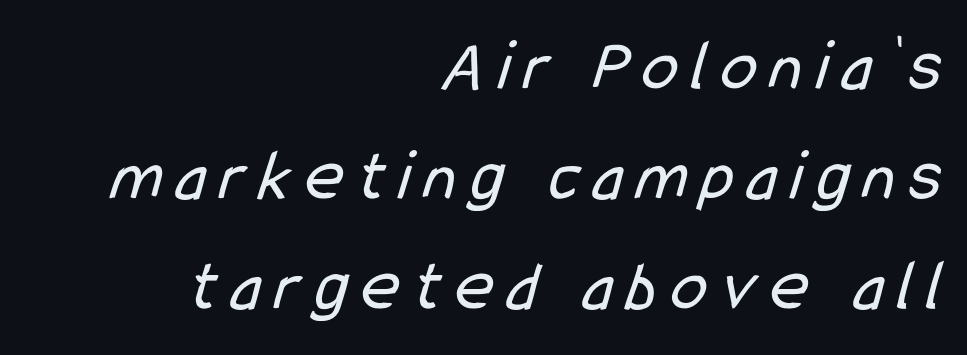
The space beneath each line is pristine and unruled. Each new line begins a customary step beneath the previous one. Classification — sans serif. The rag falls on the left side of this text block.
